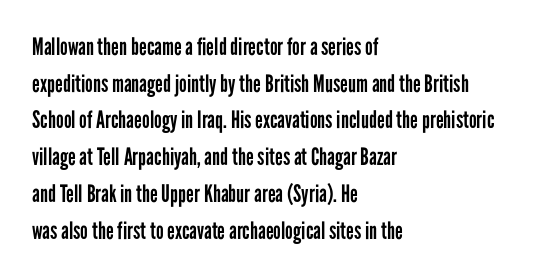
The image shows 24 px text type, upright; set left-aligned, normal line spacing (1.53x), normal letter spacing, not underlined.
